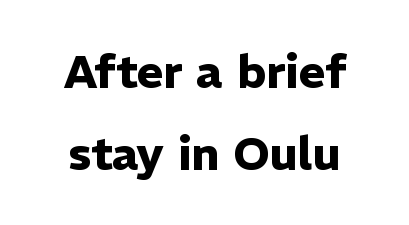
{"serif": "no", "italic": "no", "bold": "yes", "weight": "heavy", "width": "normal", "stroke_contrast": "low", "x_height": "medium", "monospaced": "no", "underline": "no", "line_spacing_ratio": 1.78, "letter_spacing": "normal", "letter_spacing_em": 0.0, "glyph_px": 46}
